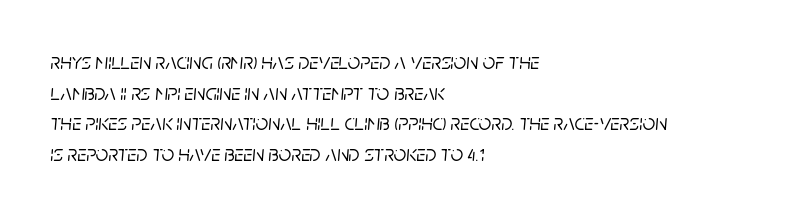
Q: Is the text italic (slanted)? A: Yes, it leans right by about 5 degrees.
Q: Is the text underlined? A: No.
Q: How is the paragraph aligned? A: Left-aligned.
Q: Is the spacing between letters normal or unusually wide? A: Normal.
Q: Is the spacing between lines tight, normal or loose? A: Normal.
